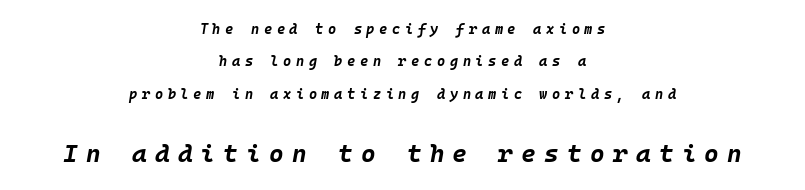
The string is rendered with underlining switched off. Which chunk is bigger? The second one — the bottom block dwarfs the top. The letters are bold, with thick, heavy strokes. The passage shown stacks its lines with a broad gap.
